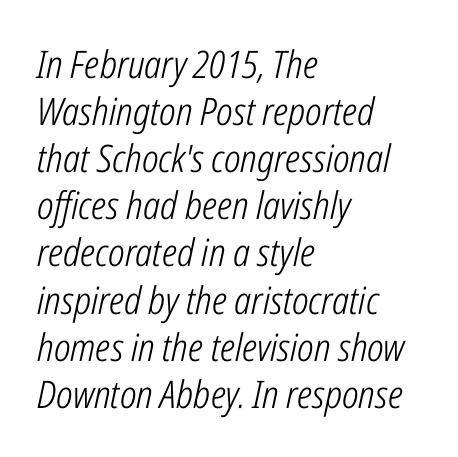
The image shows 38 px light, condensed type, italic (leaning right); set left-aligned, line spacing 1.24x, normal letter spacing, not underlined; low stroke contrast and a medium x-height.
